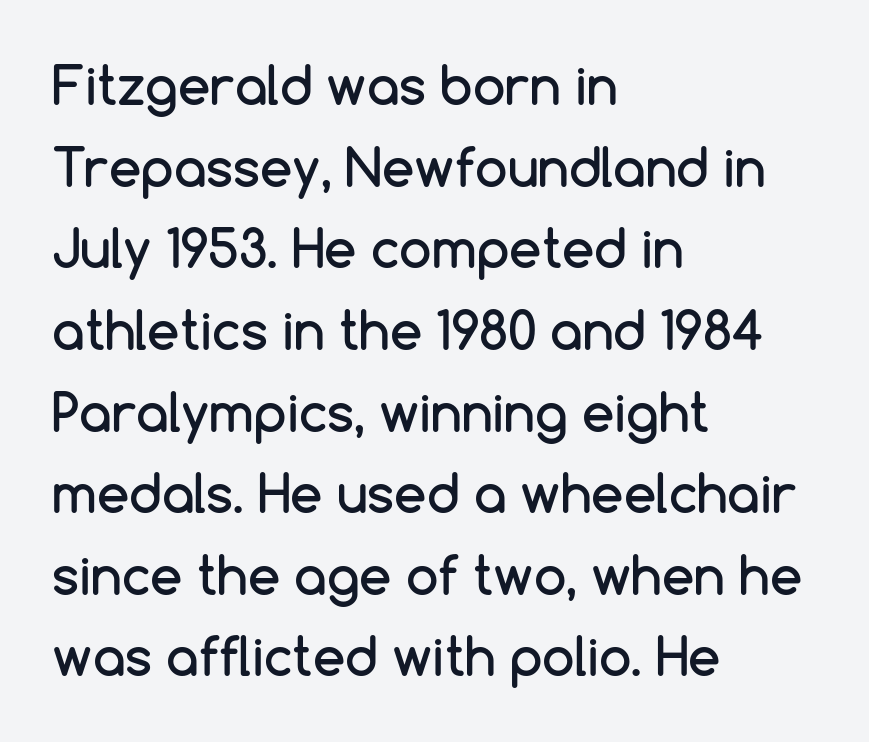
The image shows 52 px sans-serif type, upright; set left-aligned, normal line spacing (1.57x), normal letter spacing, not underlined; low stroke contrast and a medium x-height.
